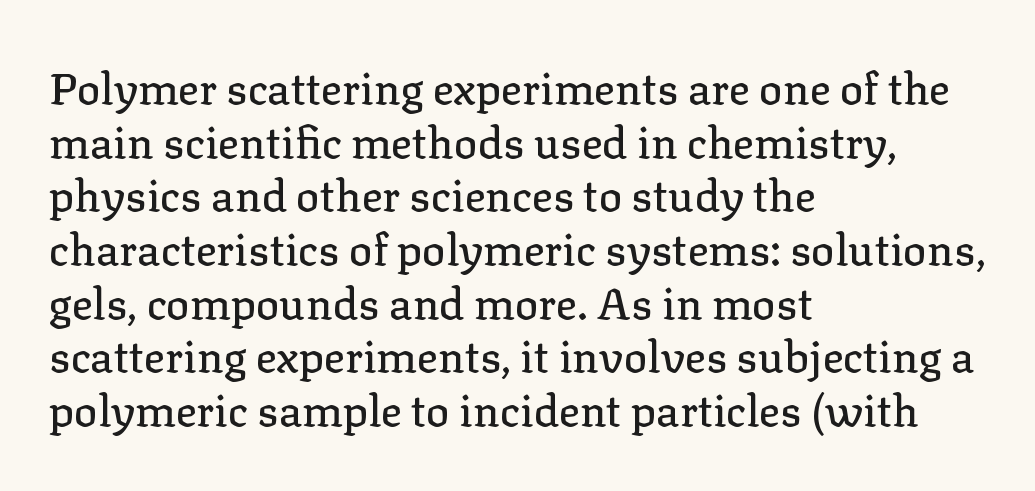
A bare baseline throughout the passage. The letters advance in unequal steps, a hallmark of proportional type. A typesetter would mark this as roman, not italic. Here the glyphs are tracked normally, forming tight word shapes. This sample is left-justified, so line endings fall wherever the words run out.
